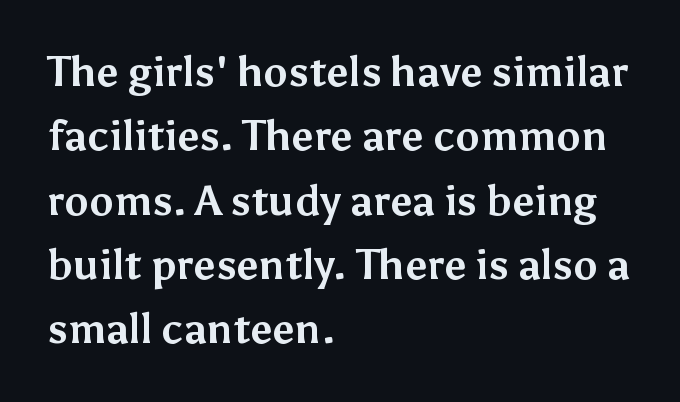
{"serif": "no", "italic": "no", "bold": "yes", "weight": "bold", "width": "normal", "stroke_contrast": "medium", "x_height": "medium", "monospaced": "no", "underline": "no", "align": "left", "line_spacing": "normal", "line_spacing_ratio": 1.57, "letter_spacing": "normal", "letter_spacing_em": 0.0, "glyph_px": 41}
